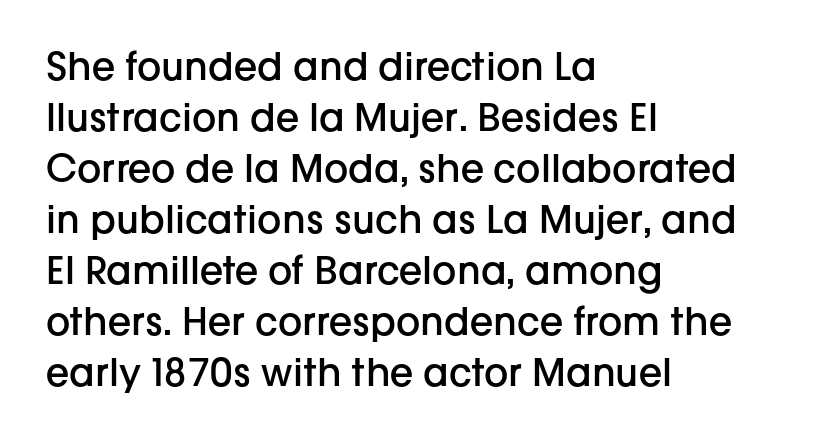
The image shows 38 px semibold sans-serif type, upright; set left-aligned, normal line spacing (1.34x), normal letter spacing, not underlined; low stroke contrast and a medium x-height.
